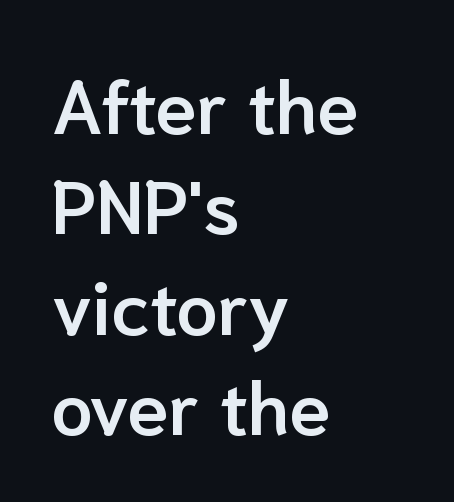
The image shows 75 px semibold sans-serif type, upright; set left-aligned, normal line spacing (1.34x), normal letter spacing, not underlined; low stroke contrast and a medium x-height.
